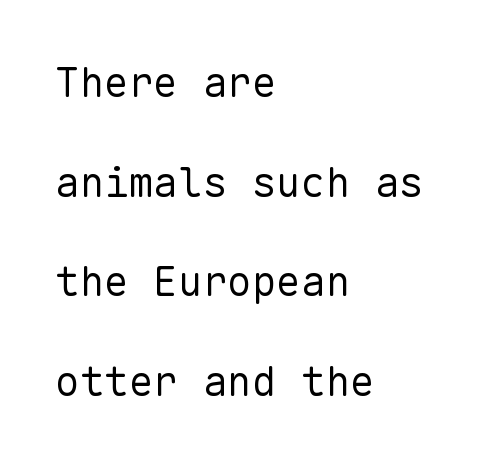
The leading is generous, giving the passage an open texture. Is there any slant? The stems are plumb. Grotesque or geometric, the face here clearly has no serifs. The passage shown is not underscored anywhere. Does extra space separate the letters? No, they use regular spacing. Is the stroke heavy? The answer is a plain regular-or-lighter.
